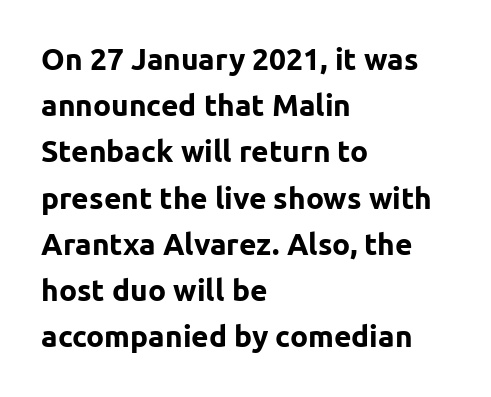
In terms of letterform style, serifs are entirely absent. Only glyphs here, with clear space below each row. Summary of weight: heavy, a full bold. The lettering stays uniformly vertical, giving the passage a roman look. Spacing verdict: proportional, widths tailored to each character.
